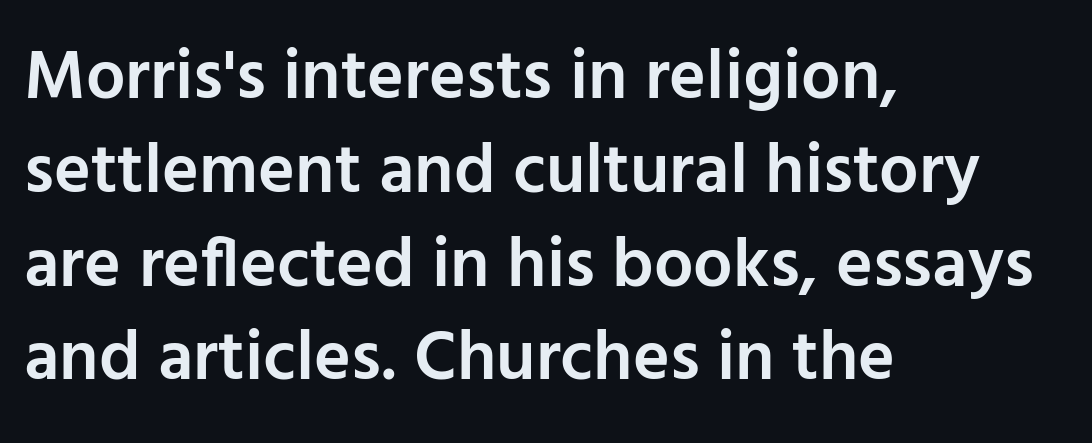
{"serif": "no", "italic": "no", "bold": "semi", "weight": "semibold", "width": "normal", "stroke_contrast": "low", "x_height": "medium", "monospaced": "no", "underline": "no", "align": "left", "line_spacing": "normal", "line_spacing_ratio": 1.34, "letter_spacing": "normal", "letter_spacing_em": 0.0, "glyph_px": 70}
